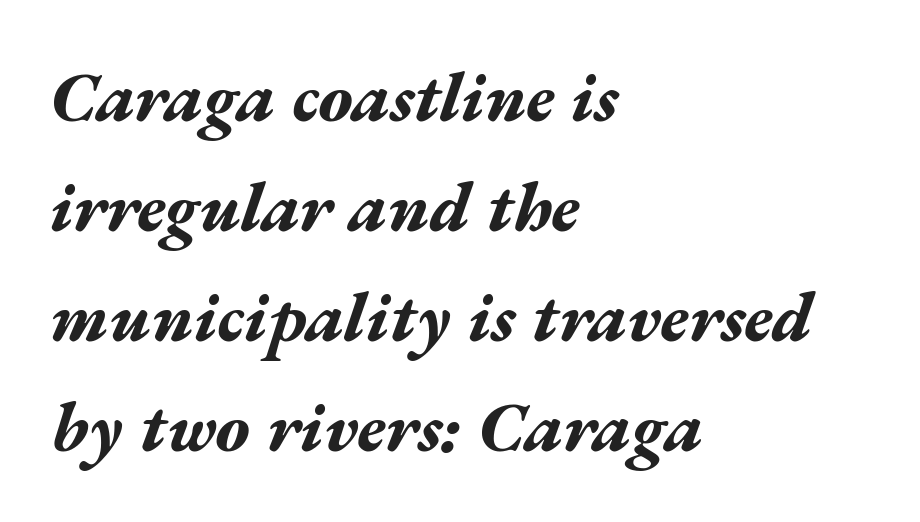
Q: Is the text bold? A: Yes.
Q: Is the text italic (slanted)? A: Yes, it leans right by about 17 degrees.
Q: Is the text underlined? A: No.
Q: How is the paragraph aligned? A: Left-aligned.
Q: Is the spacing between letters normal or unusually wide? A: Normal.
Q: Is the spacing between lines tight, normal or loose? A: Normal.
Q: Width (condensed, normal, or wide)? A: Wide.
Q: Stroke contrast? A: Medium.
Q: x-height? A: Medium.
Q: Monospaced? A: No.
